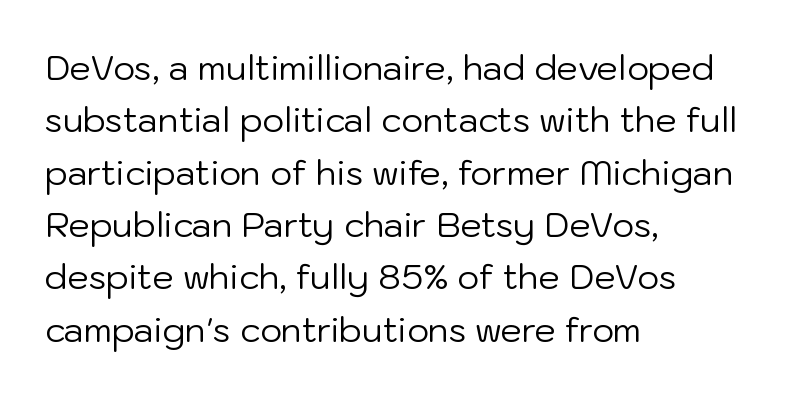
Does the type have serifs? No, each stem ends abruptly. The face used here is proportionally spaced, like ordinary book or web type. Summary of weight: not heavy and not bold. The passage is arranged the way most books set body copy — flush left. The vertical gap from one line to the next is medium.
